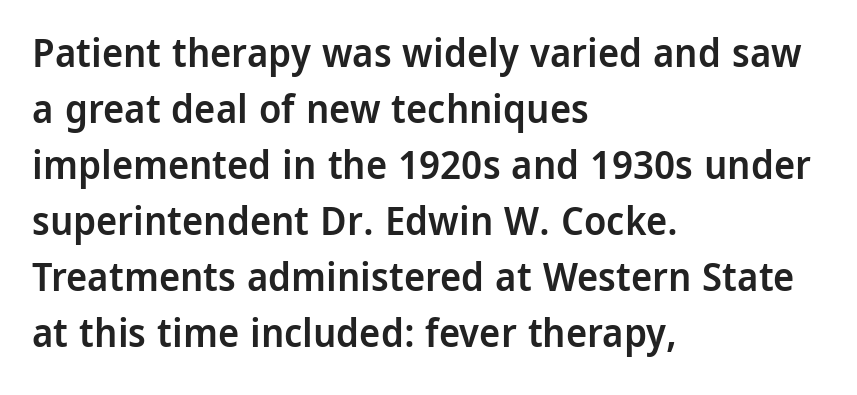
Q: Is the text bold? A: Semi-bold.
Q: Is the text italic (slanted)? A: No, it is upright.
Q: Is the typeface a serif or a sans-serif typeface? A: Sans-serif.
Q: Is the text underlined? A: No.
Q: How is the paragraph aligned? A: Left-aligned.
Q: Is the spacing between letters normal or unusually wide? A: Normal.
Q: Is the spacing between lines tight, normal or loose? A: Normal.
Q: Width (condensed, normal, or wide)? A: Normal.
Q: Stroke contrast? A: Low.
Q: x-height? A: Medium.
Q: Monospaced? A: No.
